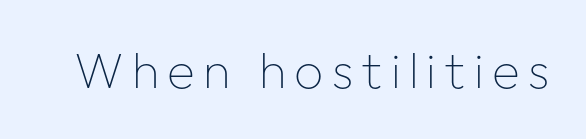
The image shows 51 px thin sans-serif type, upright; set not underlined; low stroke contrast and a medium x-height.
